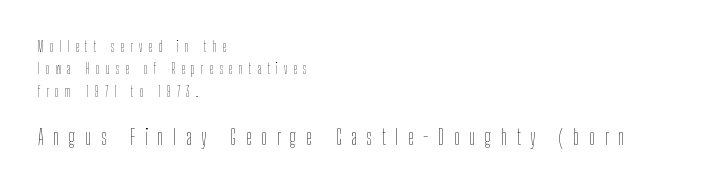
{"italic": "no", "bold": "no", "underline": "no", "align": "left", "line_spacing": "normal", "line_spacing_ratio": 1.6, "letter_spacing": "wide", "letter_spacing_em": 0.43, "larger_block": "second", "size_ratio": 1.57, "glyph_px": 22}
